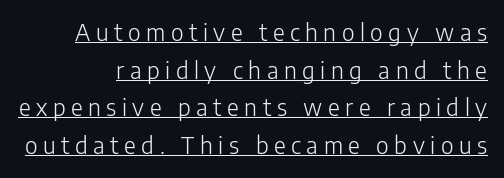
The image shows 23 px text type, upright; set right-aligned, normal line spacing (1.64x), unusually wide letter spacing (+0.24 em), underlined.
